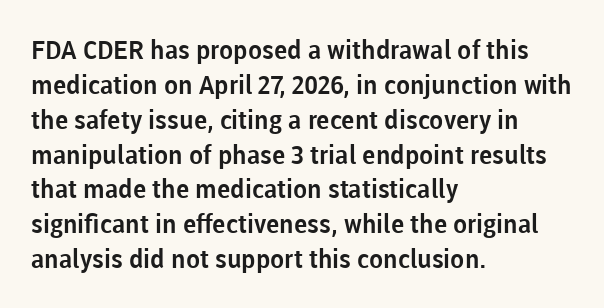
{"italic": "no", "underline": "no", "align": "left", "line_spacing": "normal", "line_spacing_ratio": 1.34, "letter_spacing": "normal", "letter_spacing_em": 0.0, "glyph_px": 26}
